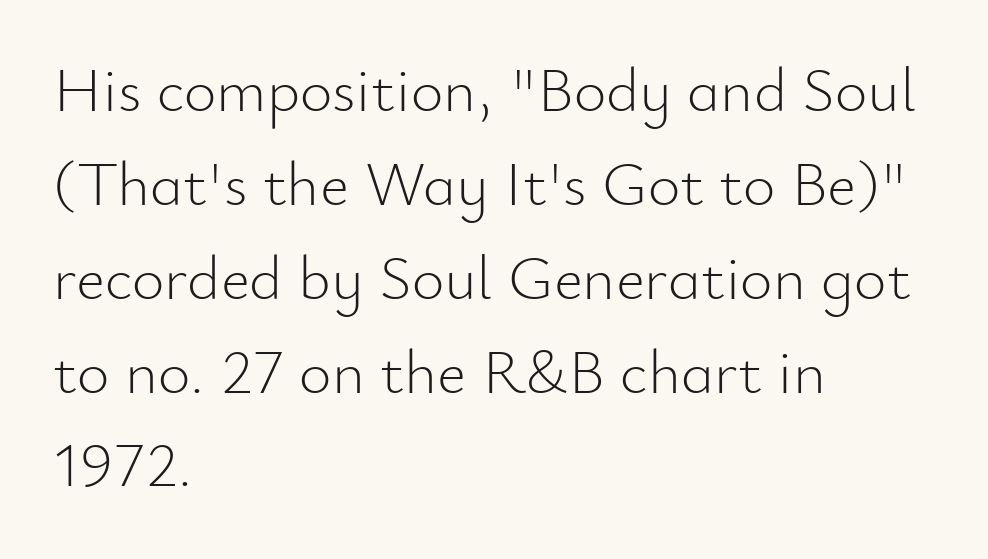
{"serif": "no", "italic": "no", "bold": "no", "weight": "light", "width": "normal", "stroke_contrast": "low", "x_height": "small", "monospaced": "no", "underline": "no", "align": "left", "line_spacing": "normal", "line_spacing_ratio": 1.49, "letter_spacing": "normal", "letter_spacing_em": 0.0, "glyph_px": 63}
